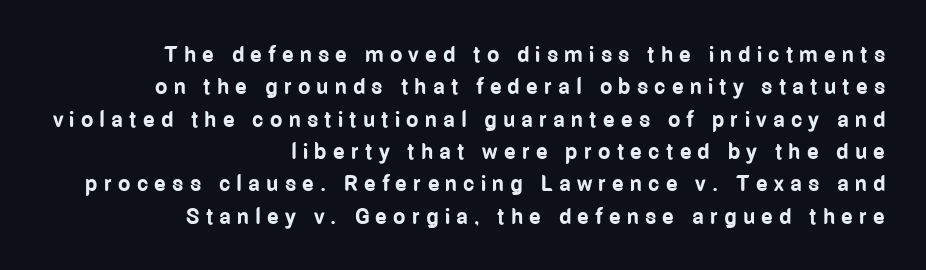
Compared with typical body copy, the letter spacing here is much looser. Compared with a flush-left layout, this one pins lines to the opposite, right side. Tall strokes in this sample are plumb rather than angled. Typesetter's note: full bold, strokes at maximum text heaviness.
